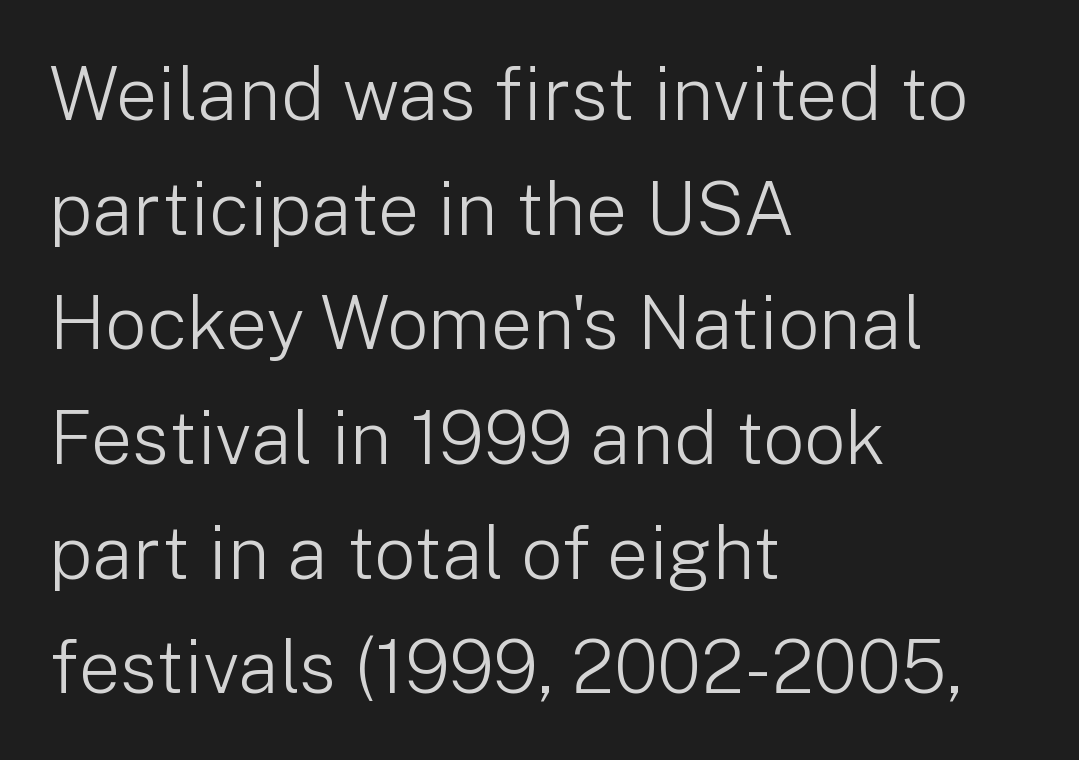
Q: Is the text bold? A: No.
Q: Is the text italic (slanted)? A: No, it is upright.
Q: Is the typeface a serif or a sans-serif typeface? A: Sans-serif.
Q: Is the text underlined? A: No.
Q: How is the paragraph aligned? A: Left-aligned.
Q: Is the spacing between letters normal or unusually wide? A: Normal.
Q: Is the spacing between lines tight, normal or loose? A: Normal.
Q: Width (condensed, normal, or wide)? A: Normal.
Q: Stroke contrast? A: Low.
Q: x-height? A: Medium.
Q: Monospaced? A: No.
